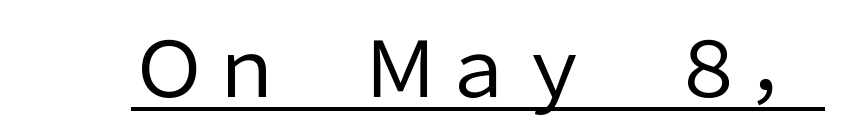
The font family rendered here belongs to the sans-serif group. These lines are rendered in a variable-pitch font. These lines keep a tight, regular rhythm from letter to letter. Letters have the restrained weight of plain body copy at most. The specimen includes a rule beneath the text block's lines. Ascenders rise straight up at ninety degrees.
